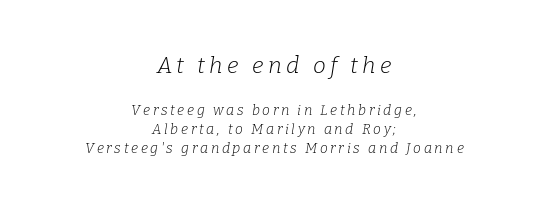
The cut favours lightness, reaching ordinary text weight at its darkest. Line spacing here is normal. The first block has been scaled up relative to the second. Is the block centered? Yes — each line is placed symmetrically about the middle. Honestly, there is no underline to notice here at all. This is oblique type, the kind used for emphasis or titles.
